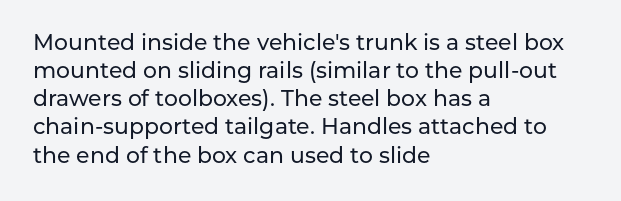
The image shows 22 px text type, upright; set left-aligned, normal line spacing (1.28x), normal letter spacing, not underlined.
